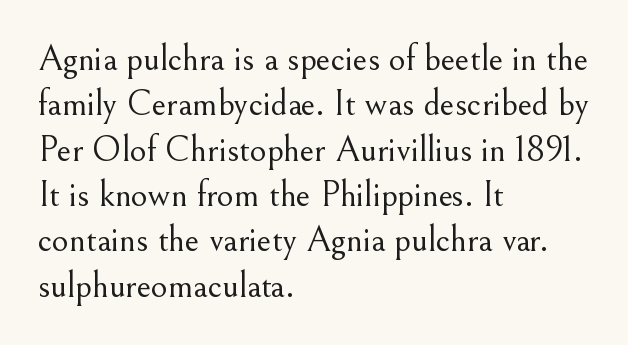
{"serif": "yes", "italic": "no", "bold": "no", "weight": "light", "width": "normal", "stroke_contrast": "medium", "x_height": "small", "monospaced": "no", "underline": "no", "align": "left", "line_spacing": "normal", "line_spacing_ratio": 1.26, "letter_spacing": "normal", "letter_spacing_em": 0.0, "glyph_px": 36}
